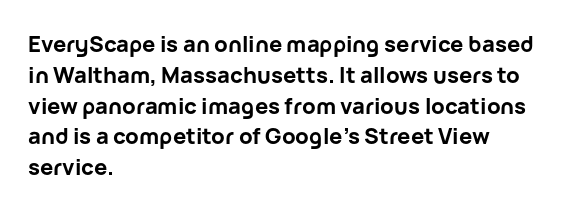
Q: Is the text bold? A: Yes.
Q: Is the text italic (slanted)? A: No, it is upright.
Q: Is the text underlined? A: No.
Q: How is the paragraph aligned? A: Left-aligned.
Q: Is the spacing between letters normal or unusually wide? A: Normal.
Q: Is the spacing between lines tight, normal or loose? A: Normal.
